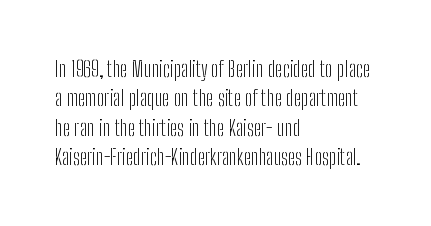
Q: Is the text bold? A: No.
Q: Is the text italic (slanted)? A: No, it is upright.
Q: Is the text underlined? A: No.
Q: How is the paragraph aligned? A: Left-aligned.
Q: Is the spacing between letters normal or unusually wide? A: Normal.
Q: Is the spacing between lines tight, normal or loose? A: Normal.
